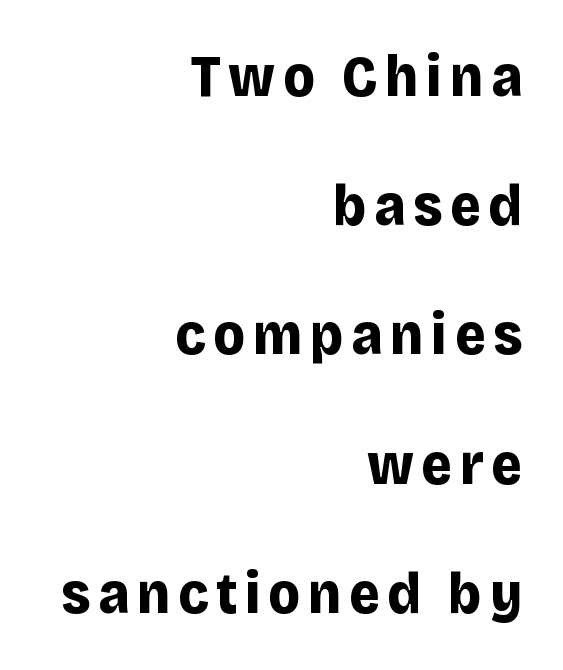
Vertical strokes here are truly vertical. Here the designer chose a conventional face with non-uniform glyph widths. Has an underline been added? It has not. The space between consecutive lines is lavish.
